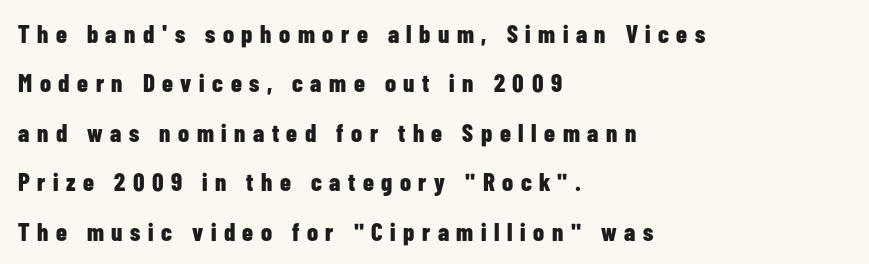
Its strokes are broad and dark, the hallmark of bold type. Line starts are locked; line ends wander. A bare baseline throughout the passage. Italic? Not at all — the glyphs are vertical.
